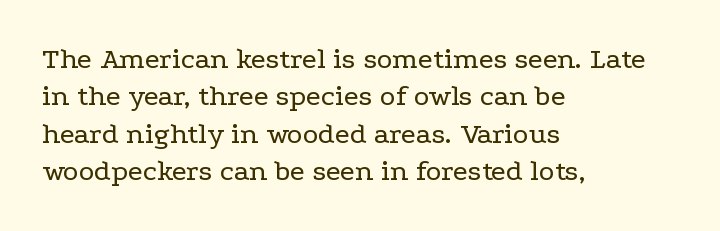
Q: Is the text bold? A: No.
Q: Is the text italic (slanted)? A: No, it is upright.
Q: Is the typeface a serif or a sans-serif typeface? A: Serif.
Q: Is the text underlined? A: No.
Q: How is the paragraph aligned? A: Left-aligned.
Q: Is the spacing between letters normal or unusually wide? A: Normal.
Q: Is the spacing between lines tight, normal or loose? A: Normal.
Q: Width (condensed, normal, or wide)? A: Wide.
Q: Stroke contrast? A: Low.
Q: x-height? A: Medium.
Q: Monospaced? A: No.
